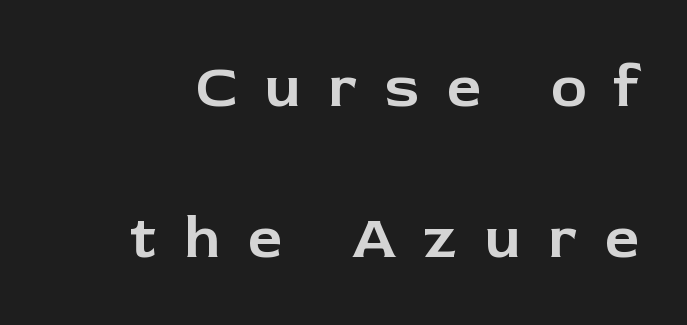
{"serif": "no", "italic": "no", "width": "normal", "stroke_contrast": "low", "x_height": "medium", "monospaced": "no", "underline": "no", "line_spacing": "loose", "line_spacing_ratio": 2.47, "letter_spacing": "wide", "letter_spacing_em": 0.45, "glyph_px": 61}
